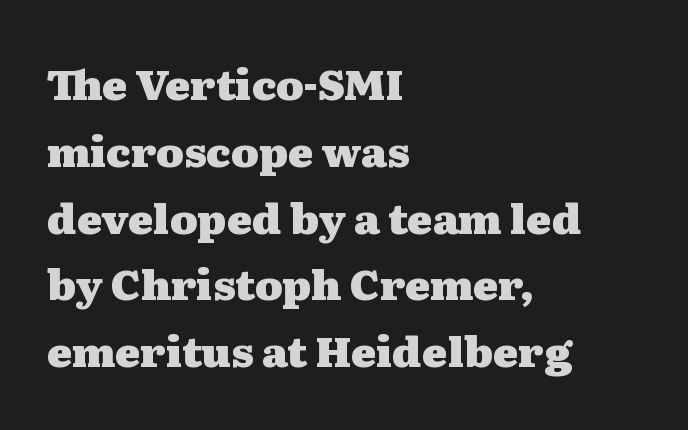
Q: Is the text bold? A: Yes.
Q: Is the text italic (slanted)? A: No, it is upright.
Q: Is the typeface a serif or a sans-serif typeface? A: Serif.
Q: Is the text underlined? A: No.
Q: How is the paragraph aligned? A: Left-aligned.
Q: Is the spacing between letters normal or unusually wide? A: Normal.
Q: Is the spacing between lines tight, normal or loose? A: Normal.
Q: Width (condensed, normal, or wide)? A: Wide.
Q: Stroke contrast? A: Medium.
Q: x-height? A: Medium.
Q: Monospaced? A: No.
